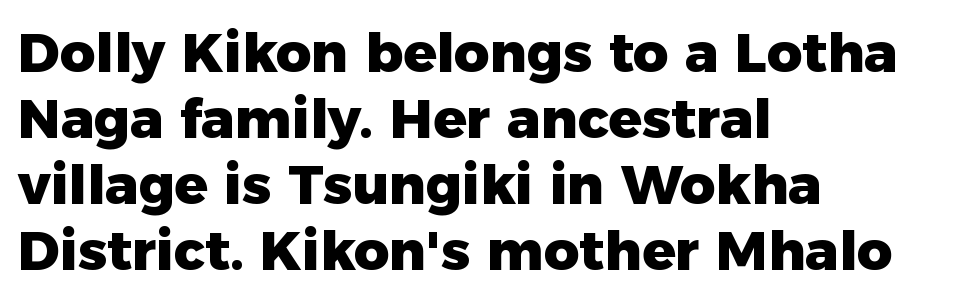
Q: Is the text bold? A: Yes.
Q: Is the text italic (slanted)? A: No, it is upright.
Q: Is the typeface a serif or a sans-serif typeface? A: Sans-serif.
Q: Is the text underlined? A: No.
Q: How is the paragraph aligned? A: Left-aligned.
Q: Is the spacing between letters normal or unusually wide? A: Normal.
Q: Width (condensed, normal, or wide)? A: Normal.
Q: Stroke contrast? A: Low.
Q: x-height? A: Medium.
Q: Monospaced? A: No.
